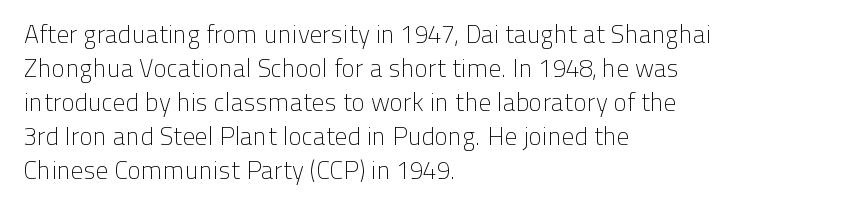
{"italic": "no", "bold": "no", "underline": "no", "align": "left", "line_spacing": "normal", "line_spacing_ratio": 1.36, "letter_spacing": "normal", "letter_spacing_em": 0.0, "glyph_px": 25}
